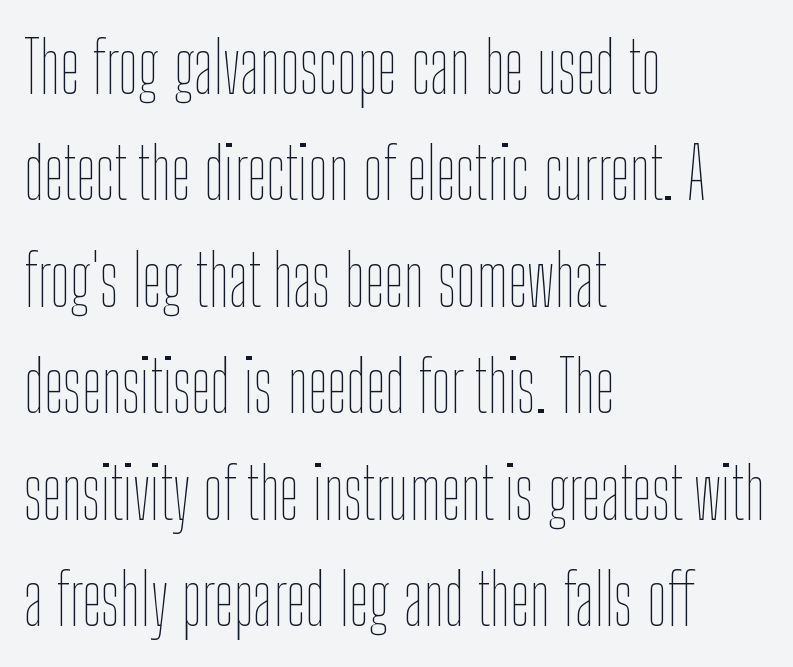
The image shows 71 px thin, condensed type, upright; set left-aligned, normal line spacing (1.5x), normal letter spacing, not underlined; low stroke contrast and a medium x-height.
